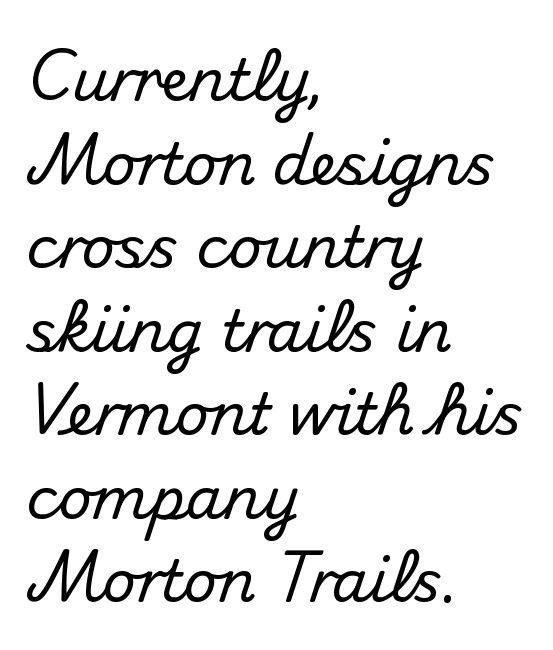
{"serif": "no", "width": "normal", "stroke_contrast": "medium", "x_height": "small", "monospaced": "no", "underline": "no", "align": "left", "line_spacing": "normal", "line_spacing_ratio": 1.44, "letter_spacing": "normal", "letter_spacing_em": 0.0, "glyph_px": 58}
